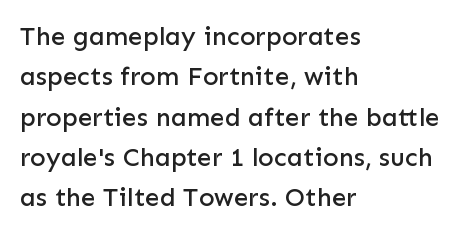
This rendering uses left alignment, leaving the right contour irregular. The vertical gap from one line to the next is medium. The space beneath each line is pristine and unruled. Does extra space separate the letters? No, they use regular spacing. Every character sits straight up, as roman type does.
